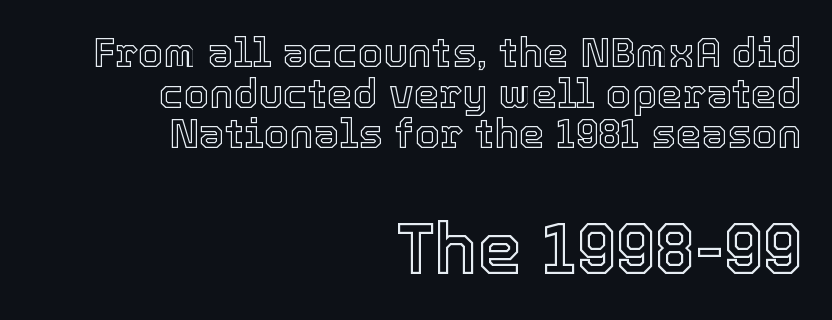
{"italic": "no", "width": "normal", "x_height": "medium", "monospaced": "no", "underline": "no", "align": "right", "line_spacing": "tight", "line_spacing_ratio": 0.99, "letter_spacing": "normal", "letter_spacing_em": 0.0, "larger_block": "second", "size_ratio": 1.76, "glyph_px": 72}
